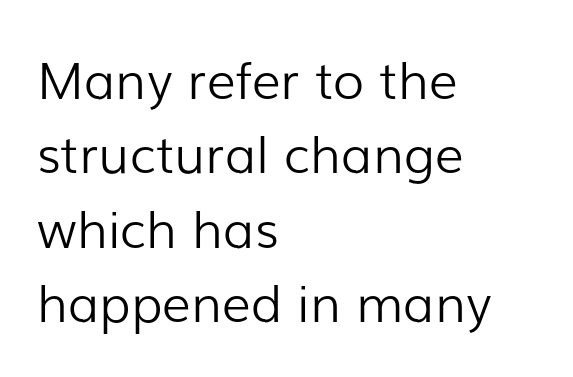
{"serif": "no", "italic": "no", "bold": "no", "weight": "light", "width": "normal", "stroke_contrast": "low", "x_height": "medium", "monospaced": "no", "underline": "no", "align": "left", "line_spacing": "normal", "line_spacing_ratio": 1.46, "letter_spacing": "normal", "letter_spacing_em": 0.0, "glyph_px": 51}
